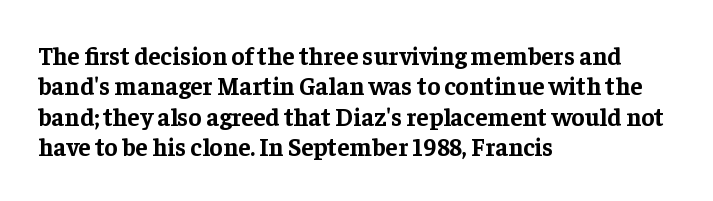
The image shows 25 px bold type, upright; set left-aligned, line spacing 1.22x, normal letter spacing, not underlined.
